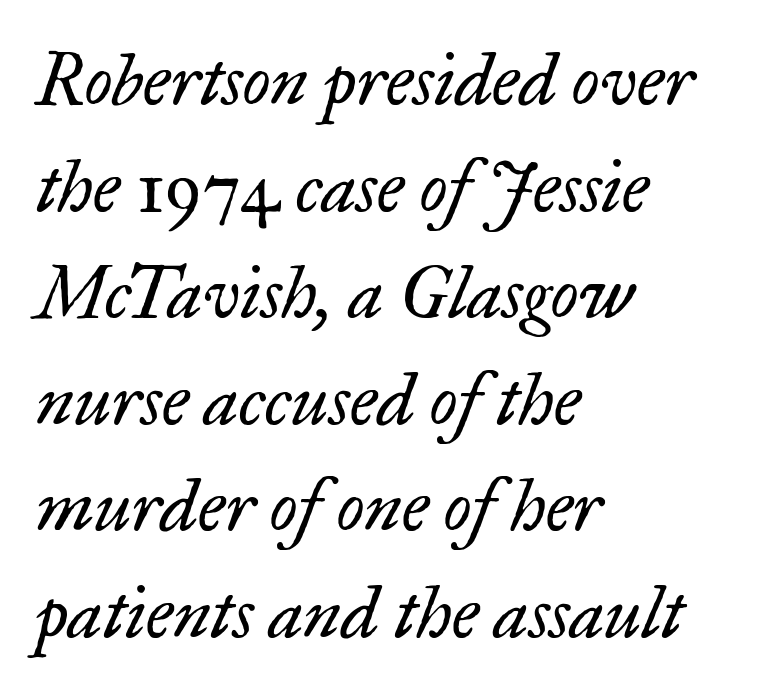
{"serif": "yes", "italic": "yes", "lean": "right", "slant_degrees": 17, "bold": "no", "weight": "regular", "width": "normal", "stroke_contrast": "low", "x_height": "small", "monospaced": "no", "underline": "no", "align": "left", "line_spacing": "normal", "line_spacing_ratio": 1.48, "letter_spacing": "normal", "letter_spacing_em": 0.0, "glyph_px": 72}
